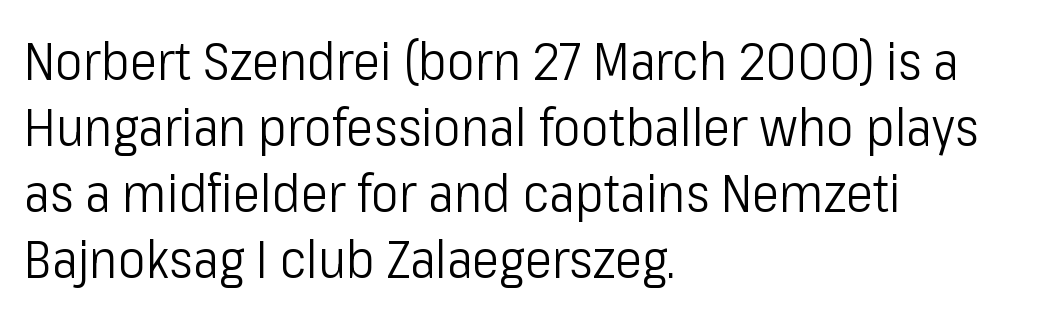
Letter spacing: default. Line spacing here is normal. The axis of the letterforms is exactly vertical. Type without underlining.
